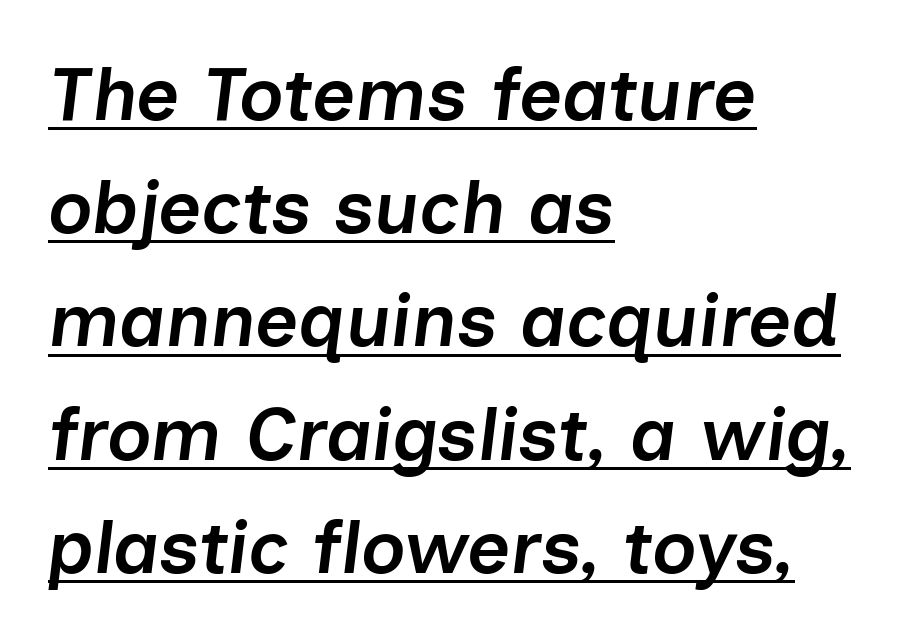
Q: Is the text bold? A: Semi-bold.
Q: Is the text italic (slanted)? A: Yes, it leans right by about 7 degrees.
Q: Is the text underlined? A: Yes.
Q: How is the paragraph aligned? A: Left-aligned.
Q: Is the spacing between letters normal or unusually wide? A: Normal.
Q: Is the spacing between lines tight, normal or loose? A: Normal.
Q: Width (condensed, normal, or wide)? A: Normal.
Q: Stroke contrast? A: Low.
Q: x-height? A: Medium.
Q: Monospaced? A: No.
